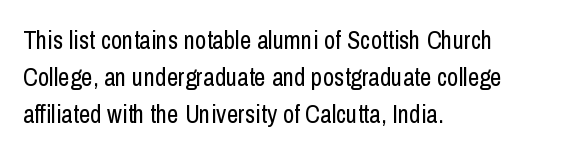
Q: Is the text bold? A: No.
Q: Is the text italic (slanted)? A: No, it is upright.
Q: Is the text underlined? A: No.
Q: How is the paragraph aligned? A: Left-aligned.
Q: Is the spacing between letters normal or unusually wide? A: Normal.
Q: Is the spacing between lines tight, normal or loose? A: Normal.
